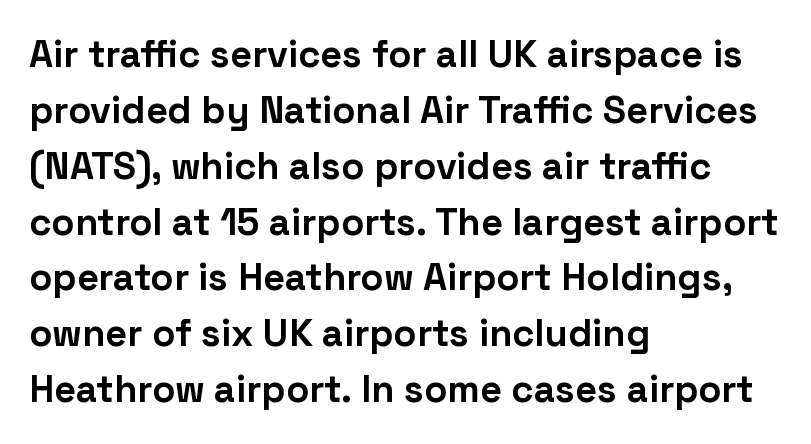
{"serif": "no", "italic": "no", "bold": "yes", "weight": "bold", "width": "normal", "stroke_contrast": "low", "x_height": "medium", "monospaced": "no", "underline": "no", "align": "left", "line_spacing": "normal", "line_spacing_ratio": 1.47, "letter_spacing": "normal", "letter_spacing_em": 0.0, "glyph_px": 38}
